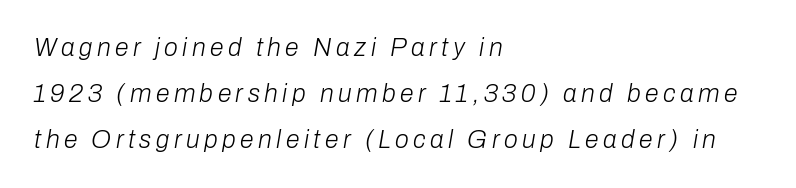
The image shows 25 px text type, italic (leaning right); set left-aligned, line spacing 1.84x, not underlined.
